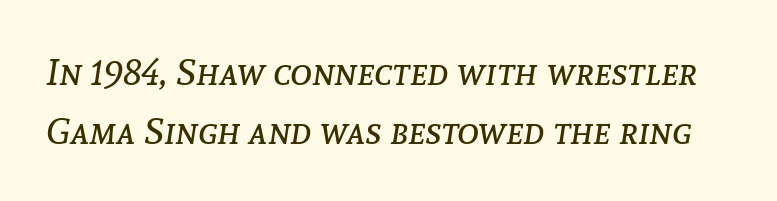
{"italic": "yes", "lean": "right", "slant_degrees": 8, "bold": "no", "weight": "regular", "width": "normal", "stroke_contrast": "low", "x_height": "medium", "monospaced": "no", "underline": "no", "line_spacing": "normal", "line_spacing_ratio": 1.59, "letter_spacing": "normal", "letter_spacing_em": 0.0, "glyph_px": 37}
